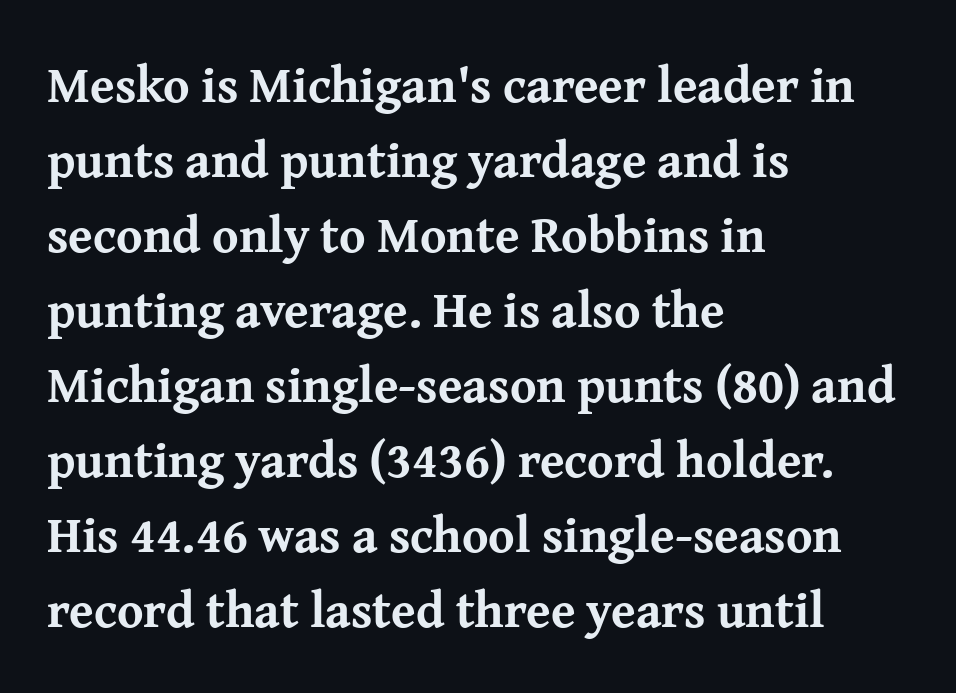
The image shows 50 px bold serif type, upright; set left-aligned, normal line spacing (1.5x), normal letter spacing, not underlined; medium stroke contrast and a medium x-height.
